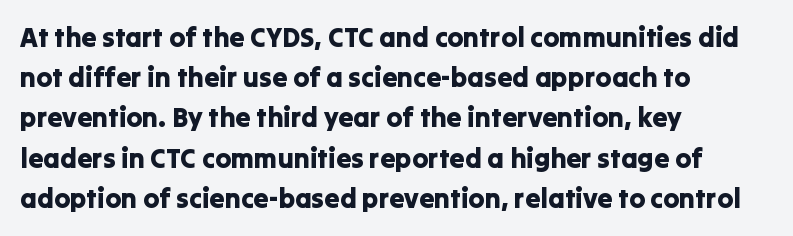
Q: Is the text italic (slanted)? A: No, it is upright.
Q: Is the text underlined? A: No.
Q: How is the paragraph aligned? A: Left-aligned.
Q: Is the spacing between letters normal or unusually wide? A: Normal.
Q: Is the spacing between lines tight, normal or loose? A: Normal.
